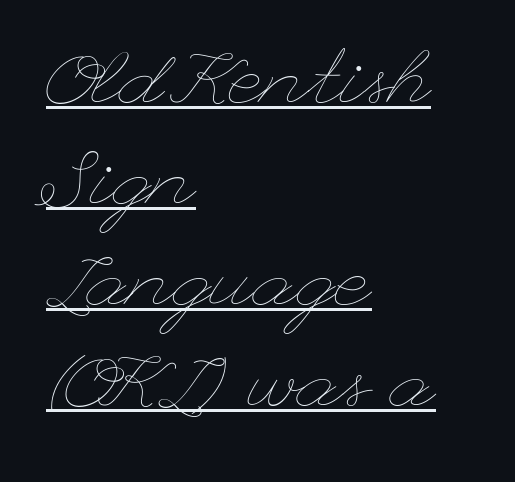
The image shows 77 px thin, wide type; set left-aligned, normal line spacing (1.31x), normal letter spacing, underlined; low stroke contrast and a small x-height.
